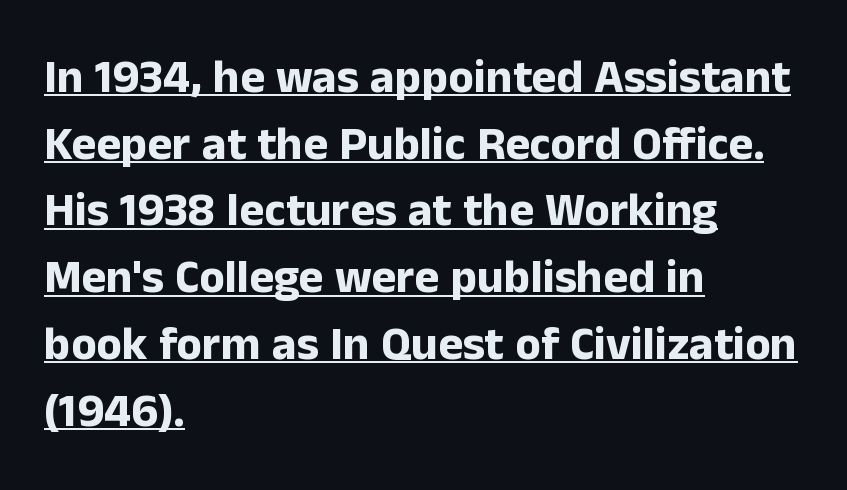
{"serif": "no", "italic": "no", "bold": "yes", "weight": "bold", "width": "normal", "stroke_contrast": "low", "x_height": "medium", "monospaced": "no", "underline": "yes", "align": "left", "line_spacing": "normal", "line_spacing_ratio": 1.42, "letter_spacing": "normal", "letter_spacing_em": 0.0, "glyph_px": 47}
